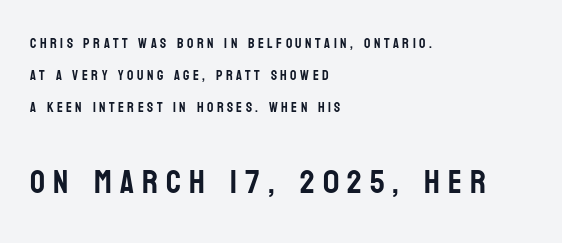
{"serif": "no", "italic": "no", "width": "condensed", "stroke_contrast": "low", "x_height": "large", "monospaced": "no", "underline": "no", "align": "left", "line_spacing": "loose", "line_spacing_ratio": 2.27, "letter_spacing": "wide", "letter_spacing_em": 0.25, "larger_block": "second", "size_ratio": 2.36, "glyph_px": 33}
